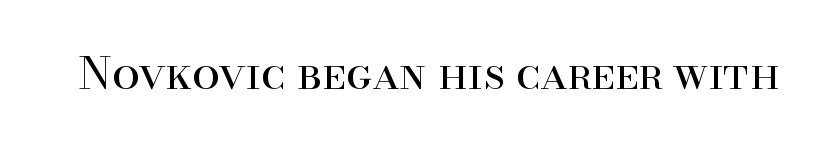
The image shows 44 px regular-weight serif type, upright; set normal letter spacing, not underlined; high stroke contrast and a small x-height.
